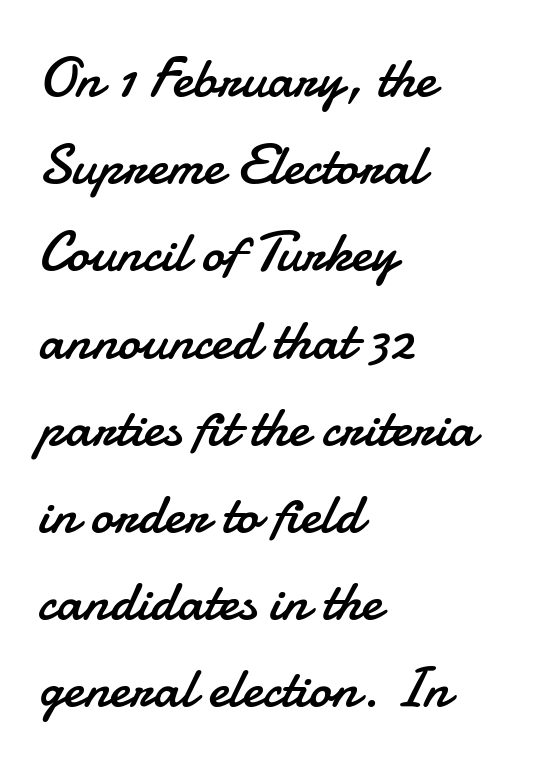
The passage shown has conventional tracking throughout. The characters display no serif detailing; their extremities are plain. The letters advance in unequal steps, a hallmark of proportional type. The paragraph shown leans on its left margin. No letter is thick-stroked: the sample isn't bold. Leading matches the norm, producing a regular column.
